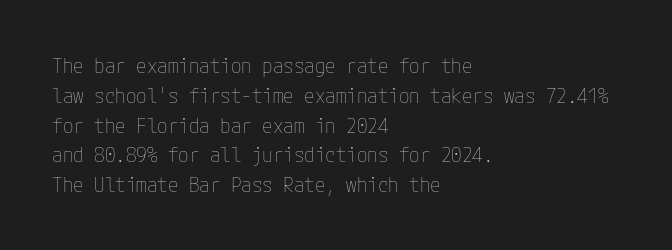
The image shows 21 px text type, upright; set left-aligned, normal line spacing (1.42x), normal letter spacing, not underlined.
